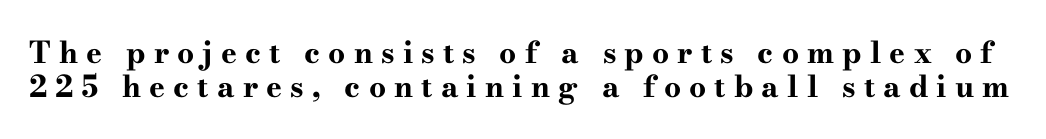
The image shows 30 px bold, wide serif type, upright; set tight line spacing (1.14x), unusually wide letter spacing (+0.27 em), not underlined; high stroke contrast and a small x-height.
